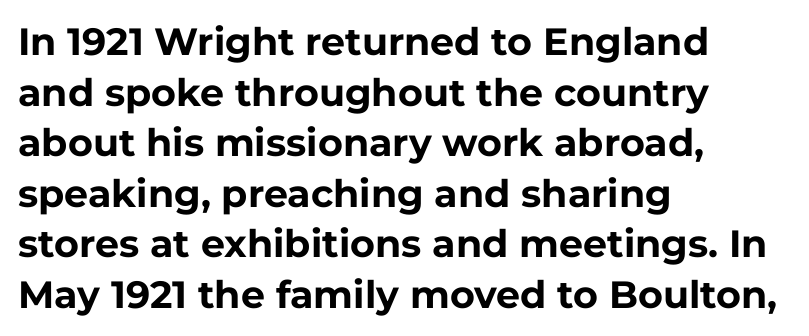
A bare baseline throughout the passage. Weight: bold. In CSS terms this would be text-align: left. The letters carry no serifs — their stems end cleanly without finishing strokes. Honestly, the letter spacing is just normal — you wouldn't notice it. The rendering uses natural spacing where letterforms have individual widths.
